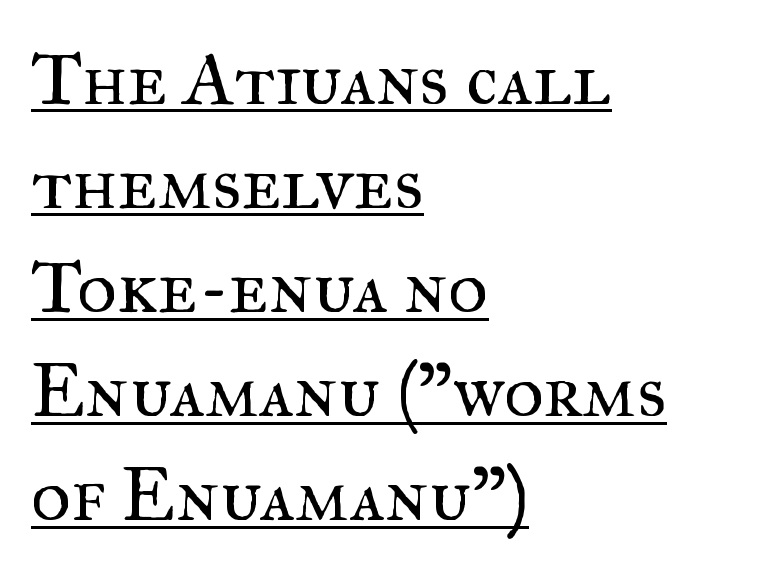
The image shows 76 px regular-weight serif type, upright; set left-aligned, normal line spacing (1.37x), normal letter spacing, underlined; medium stroke contrast and a small x-height.
